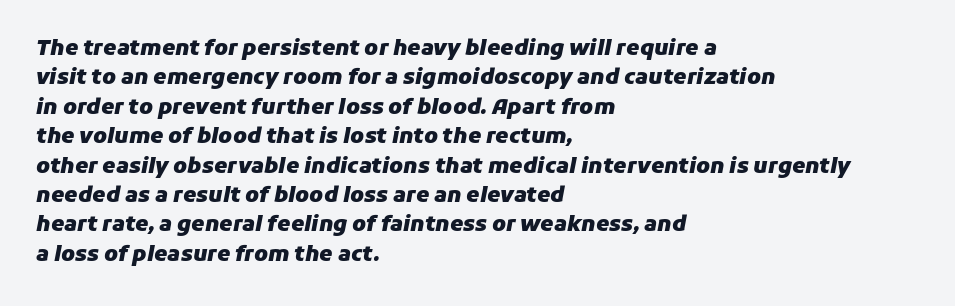
Q: Is the text bold? A: Yes.
Q: Is the text italic (slanted)? A: Yes, it leans right by about 11 degrees.
Q: Is the text underlined? A: No.
Q: How is the paragraph aligned? A: Left-aligned.
Q: Is the spacing between letters normal or unusually wide? A: Normal.
Q: Is the spacing between lines tight, normal or loose? A: Normal.
